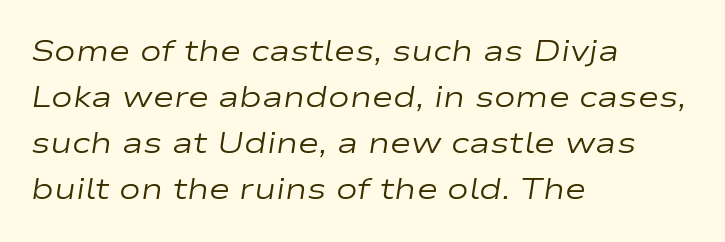
The image shows 29 px regular-weight, wide type, italic (leaning right); set left-aligned, normal line spacing (1.59x), normal letter spacing, not underlined; low stroke contrast and a medium x-height.
